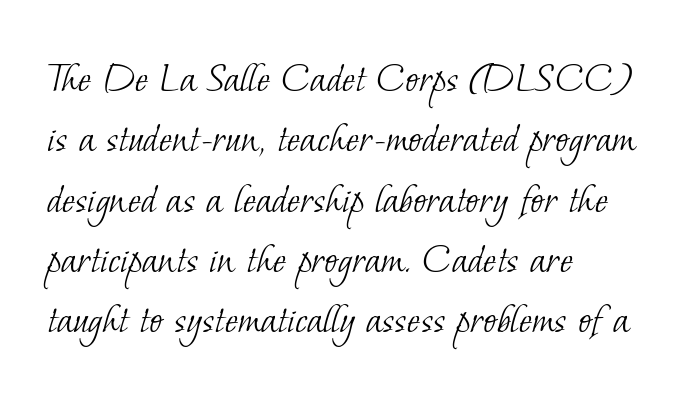
The image shows 45 px light serif type; set left-aligned, normal line spacing (1.34x), normal letter spacing, not underlined; low stroke contrast and a small x-height.
